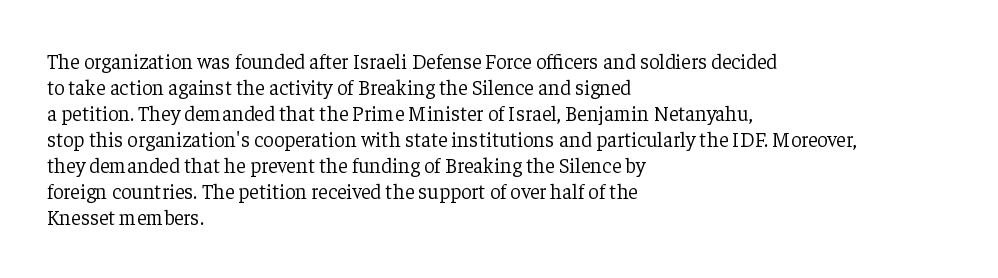
The typography opts for an upright posture over an oblique one. Unmarked baselines from the first word to the last. Students, note that the glyphs here touch the page at normal intervals. Which margin do the lines hug? The left one — the right edge is uneven. The typesetting does not lean heavy: it is not bold.
